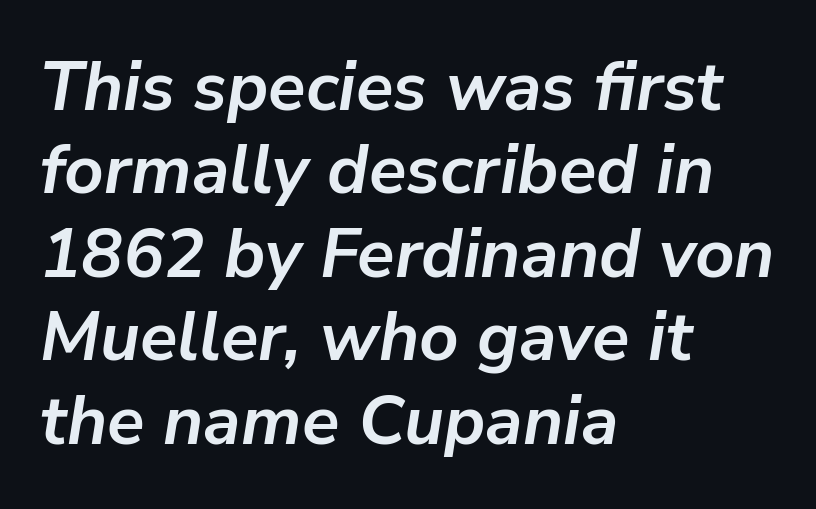
Does the copy run flush right? No — it runs flush left. This sample has the flowing, uneven cadence of proportional lettering. What weight is shown? A full bold with thick strokes. Unmarked baselines from the first word to the last. Tracking value appears to be zero — textbook default spacing.
